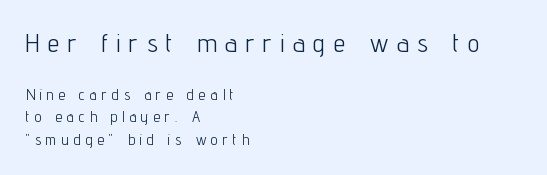
Q: Is the text bold? A: No.
Q: Is the text italic (slanted)? A: No, it is upright.
Q: Is the text underlined? A: No.
Q: How is the paragraph aligned? A: Left-aligned.
Q: Is the spacing between letters normal or unusually wide? A: Unusually wide.
Q: Is the spacing between lines tight, normal or loose? A: Normal.
Q: Which block of text is set in a larger size, the first (top) or the second (bottom)? A: The first (top) one.
